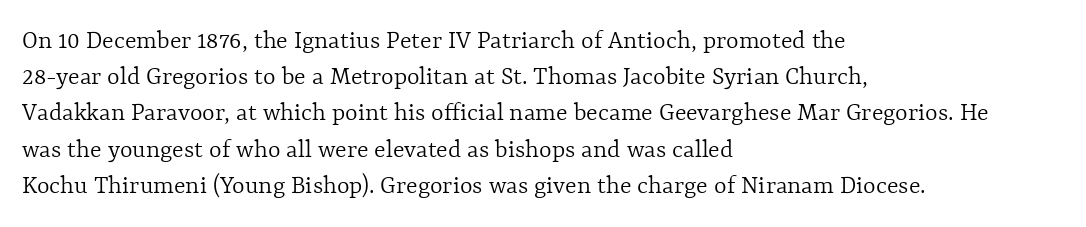
{"italic": "no", "bold": "no", "underline": "no", "align": "left", "line_spacing": "normal", "line_spacing_ratio": 1.34, "letter_spacing": "normal", "letter_spacing_em": 0.0, "glyph_px": 27}
